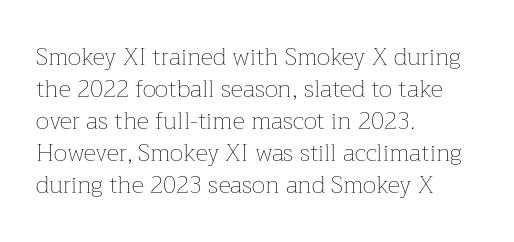
The image shows 24 px text type, upright; set left-aligned, normal line spacing (1.33x), normal letter spacing, not underlined.
